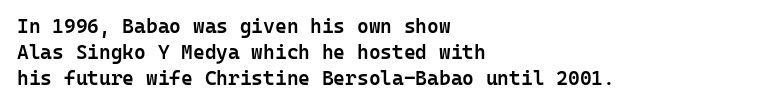
In terms of letterspacing, this is plain default setting. Leftover space on each line is placed entirely after the last word. When letters stand straight like this, we call the style roman or upright. Firm but not heavy-handed strokes: this text is semibold.
